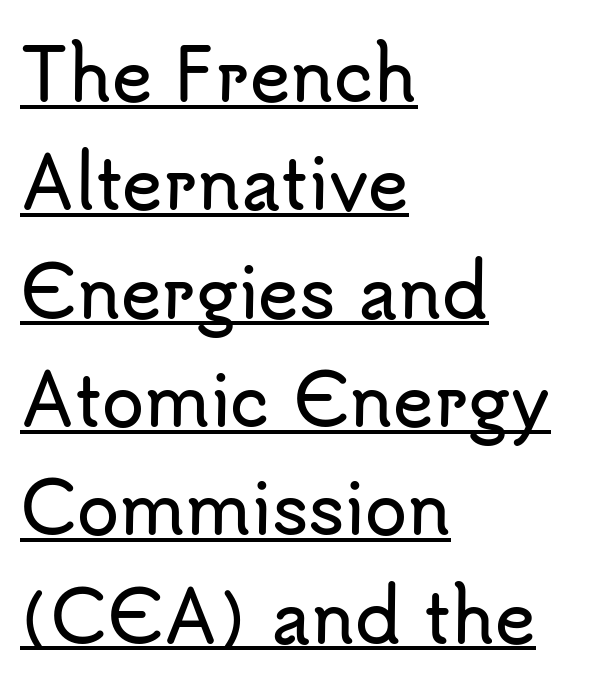
Does the leading feel generous? No, just average. Vertical strokes here are truly vertical. Typeset ragged right — the left edge is the straight one. Each letter keeps its own natural width here, so spacing adapts to shape.
